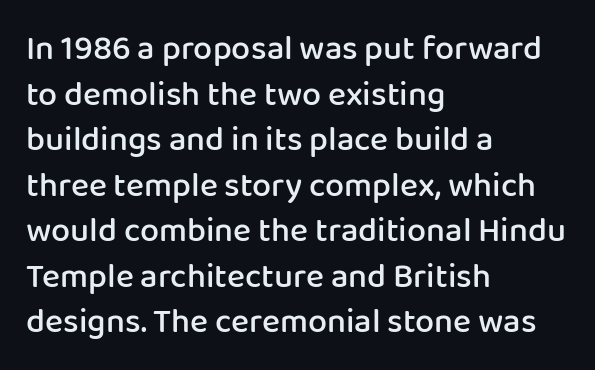
Q: Is the text bold? A: Semi-bold.
Q: Is the text italic (slanted)? A: No, it is upright.
Q: Is the typeface a serif or a sans-serif typeface? A: Sans-serif.
Q: Is the text underlined? A: No.
Q: How is the paragraph aligned? A: Left-aligned.
Q: Is the spacing between letters normal or unusually wide? A: Normal.
Q: Is the spacing between lines tight, normal or loose? A: Normal.
Q: Width (condensed, normal, or wide)? A: Normal.
Q: Stroke contrast? A: Low.
Q: x-height? A: Medium.
Q: Monospaced? A: No.
